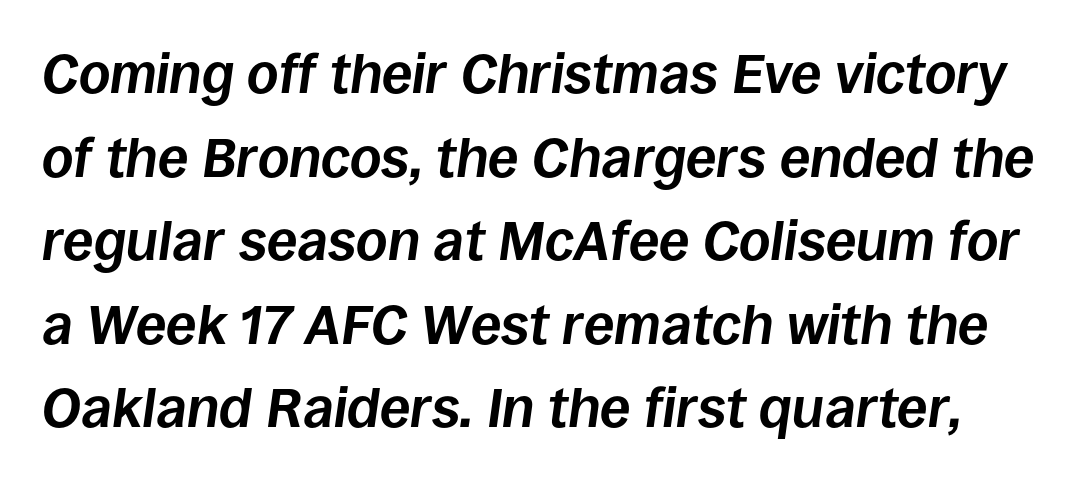
A typesetter would call this proportional, since set widths differ per character. The words here are not underlined. The line texture is even and compact thanks to regular tracking. Interline gaps are of average width in this sample.
